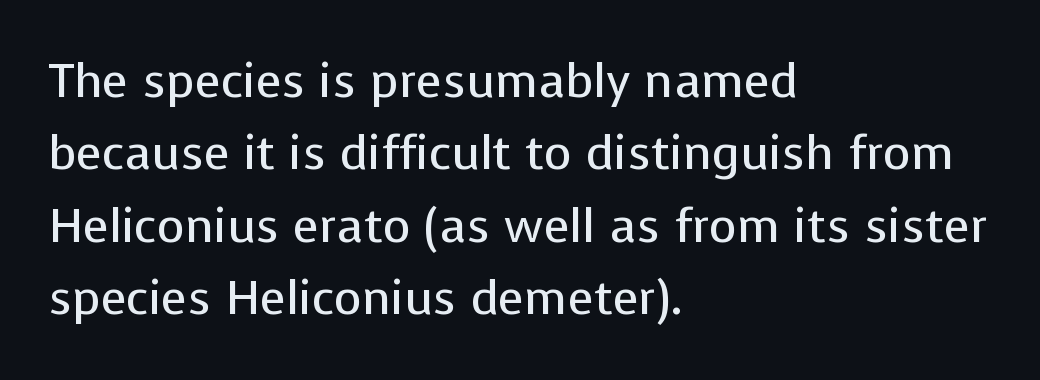
{"serif": "no", "italic": "no", "bold": "no", "weight": "regular", "width": "normal", "stroke_contrast": "low", "x_height": "medium", "monospaced": "no", "underline": "no", "align": "left", "line_spacing": "normal", "line_spacing_ratio": 1.51, "letter_spacing": "normal", "letter_spacing_em": 0.0, "glyph_px": 48}
